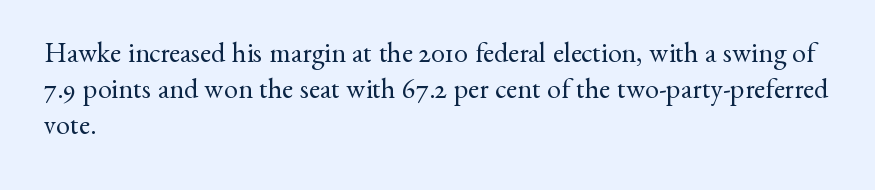
Q: Is the text bold? A: No.
Q: Is the text italic (slanted)? A: No, it is upright.
Q: Is the typeface a serif or a sans-serif typeface? A: Serif.
Q: Is the text underlined? A: No.
Q: How is the paragraph aligned? A: Left-aligned.
Q: Is the spacing between letters normal or unusually wide? A: Normal.
Q: Is the spacing between lines tight, normal or loose? A: Normal.
Q: Width (condensed, normal, or wide)? A: Normal.
Q: Stroke contrast? A: Medium.
Q: x-height? A: Small.
Q: Monospaced? A: No.
